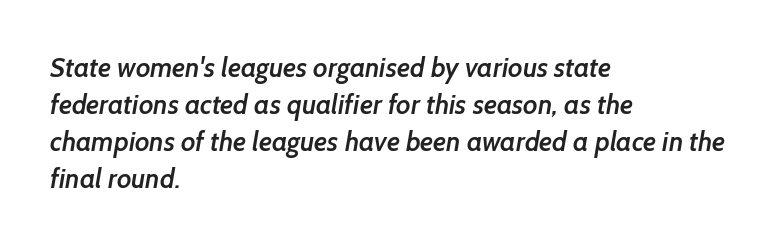
Q: Is the text bold? A: Semi-bold.
Q: Is the text underlined? A: No.
Q: How is the paragraph aligned? A: Left-aligned.
Q: Is the spacing between letters normal or unusually wide? A: Normal.
Q: Is the spacing between lines tight, normal or loose? A: Normal.
